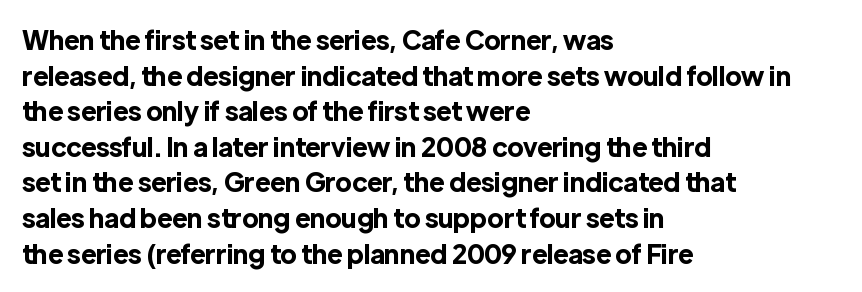
Q: Is the text bold? A: Yes.
Q: Is the text italic (slanted)? A: No, it is upright.
Q: Is the text underlined? A: No.
Q: How is the paragraph aligned? A: Left-aligned.
Q: Is the spacing between letters normal or unusually wide? A: Normal.
Q: Is the spacing between lines tight, normal or loose? A: Normal.
